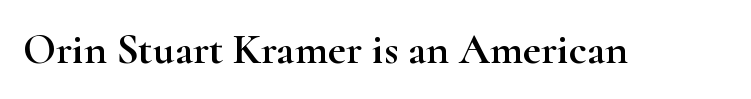
The image shows 43 px wide serif type, upright; set normal letter spacing, not underlined; high stroke contrast and a small x-height.
